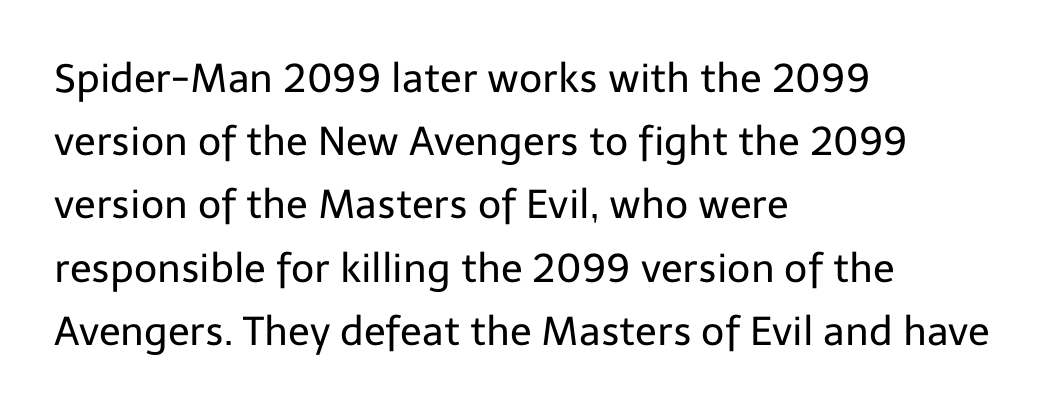
Q: Is the text bold? A: No.
Q: Is the text italic (slanted)? A: No, it is upright.
Q: Is the typeface a serif or a sans-serif typeface? A: Sans-serif.
Q: Is the text underlined? A: No.
Q: How is the paragraph aligned? A: Left-aligned.
Q: Is the spacing between letters normal or unusually wide? A: Normal.
Q: Is the spacing between lines tight, normal or loose? A: Normal.
Q: Width (condensed, normal, or wide)? A: Normal.
Q: Stroke contrast? A: Low.
Q: x-height? A: Medium.
Q: Monospaced? A: No.
